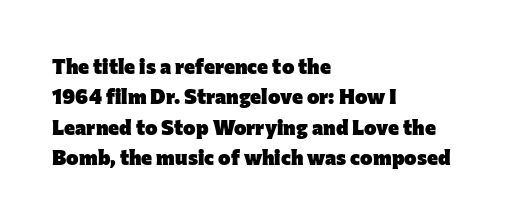
The image shows 21 px bold type, upright; set left-aligned, normal line spacing (1.45x), normal letter spacing, not underlined.
